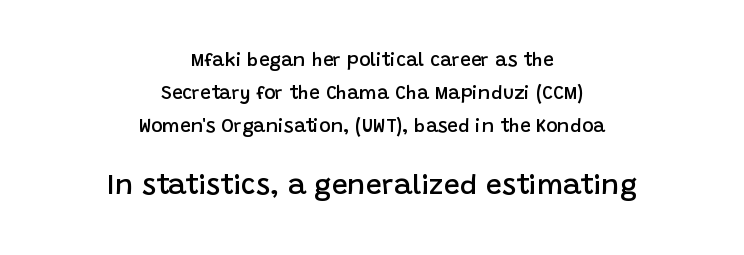
Q: Is the text bold? A: Semi-bold.
Q: Is the text italic (slanted)? A: No, it is upright.
Q: Is the typeface a serif or a sans-serif typeface? A: Sans-serif.
Q: Is the text underlined? A: No.
Q: How is the paragraph aligned? A: Centered.
Q: Is the spacing between letters normal or unusually wide? A: Normal.
Q: Which block of text is set in a larger size, the first (top) or the second (bottom)? A: The second (bottom) one.
Q: Width (condensed, normal, or wide)? A: Normal.
Q: Stroke contrast? A: Low.
Q: x-height? A: Large.
Q: Monospaced? A: No.
